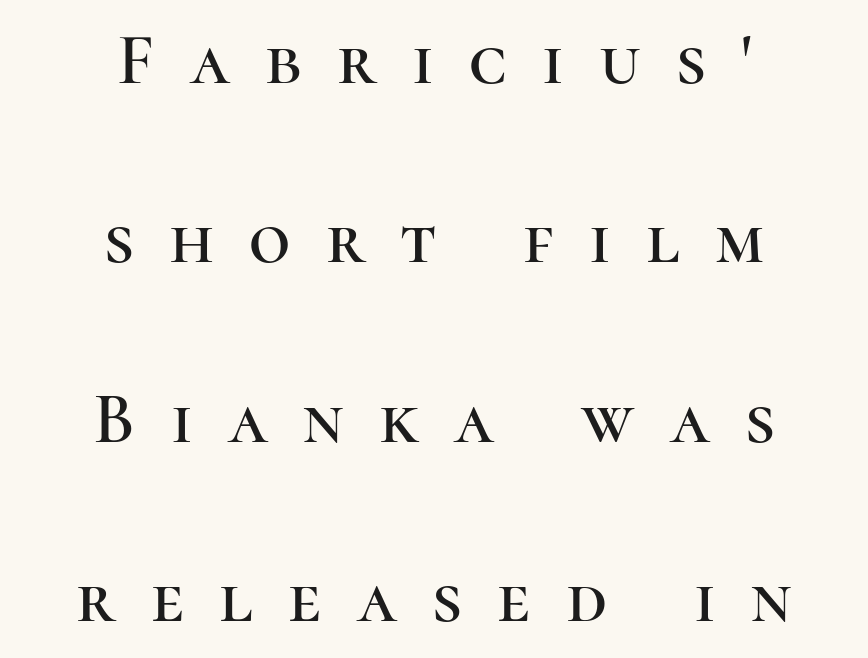
The image shows 72 px serif type, upright; set centered, loose line spacing (2.49x), unusually wide letter spacing (+0.49 em), not underlined; high stroke contrast and a medium x-height.
